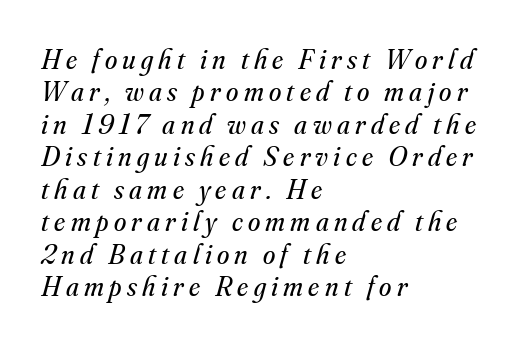
The image shows 28 px regular-weight serif type, italic (leaning right); set left-aligned, line spacing 1.16x, not underlined; medium stroke contrast and a small x-height.
